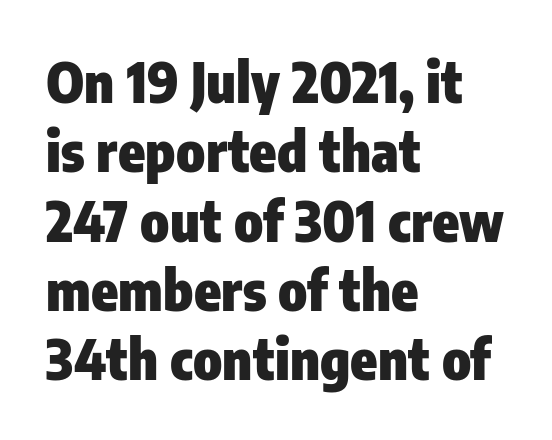
A clean baseline with only descenders dipping below it. Font category for this specimen: sans-serif. Vertical strokes here are truly vertical. No extra tracking has been applied to these lines. Every letter is thick-stroked: bold, no question.
